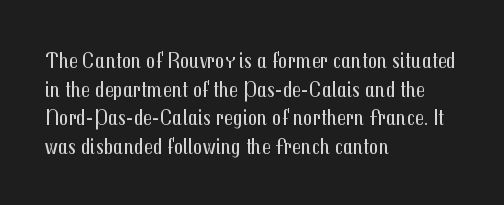
The image shows 23 px text type, upright; set left-aligned, normal line spacing (1.25x), normal letter spacing, not underlined.
